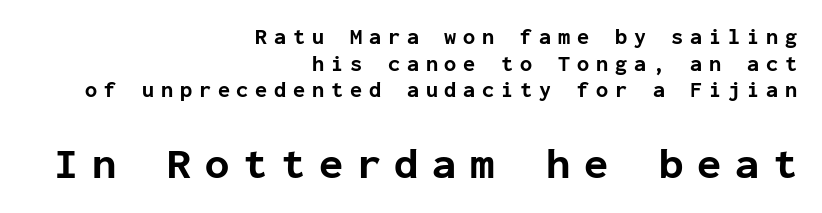
Regarding serifs, this sample does without them. Every stem runs plumb, perpendicular to the baseline. Look at the stroke-to-counter ratio: heavy, a bold. The rendering enlarges the type as you move from the upper chunk to the lower. Monospaced: the letters line up in strict vertical columns. The rendering anchors every line to the right-hand side.
